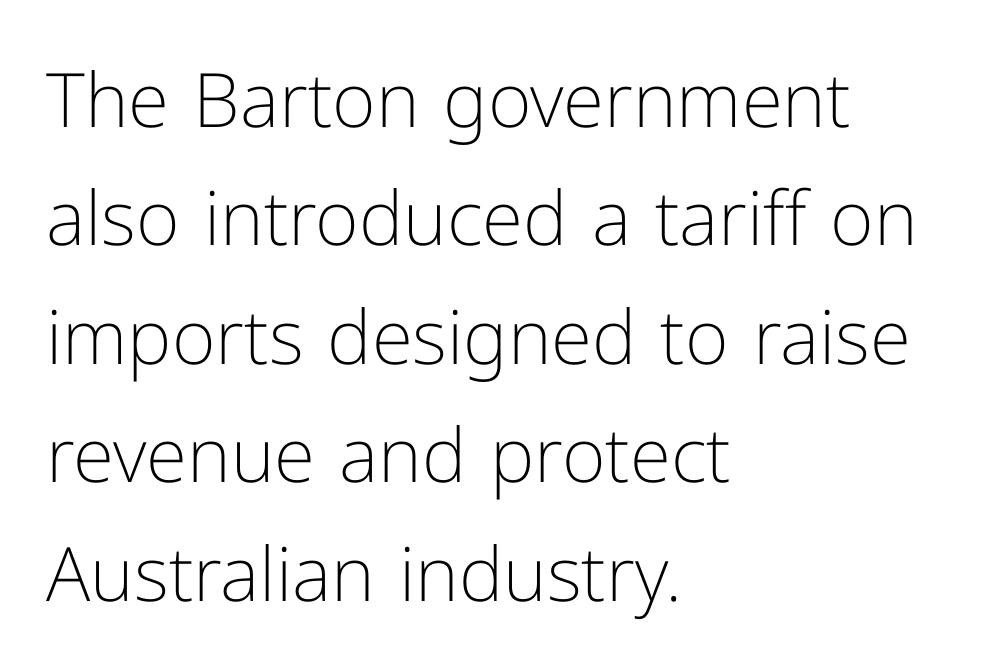
Posture: vertical. Nothing sits at the stroke ends, so this counts as sans-serif. Summary of weight: not heavy and not bold. Nobody touched the tracking dial on this one.
